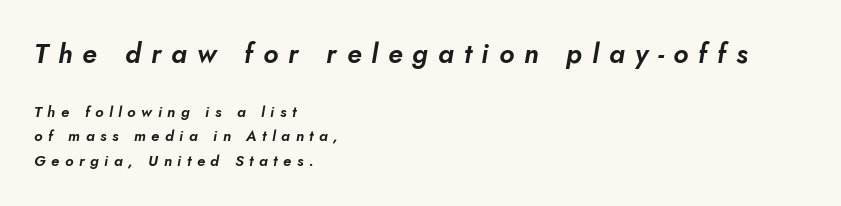
Q: Is the text underlined? A: No.
Q: How is the paragraph aligned? A: Left-aligned.
Q: Is the spacing between letters normal or unusually wide? A: Unusually wide.
Q: Is the spacing between lines tight, normal or loose? A: Normal.
Q: Which block of text is set in a larger size, the first (top) or the second (bottom)? A: The first (top) one.
